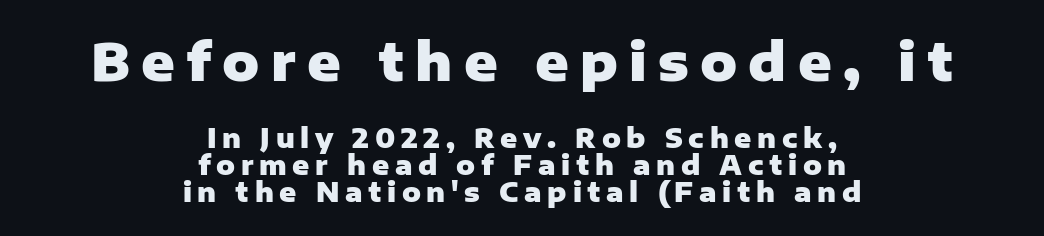
{"serif": "no", "italic": "no", "bold": "yes", "weight": "heavy", "width": "normal", "stroke_contrast": "low", "x_height": "medium", "monospaced": "no", "underline": "no", "align": "center", "line_spacing": "tight", "line_spacing_ratio": 1.03, "letter_spacing": "wide", "letter_spacing_em": 0.22, "larger_block": "first", "size_ratio": 1.96, "glyph_px": 51}
